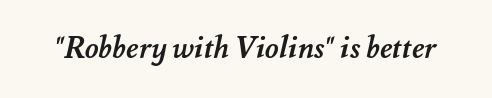
Q: Is the text bold? A: Yes.
Q: Is the text underlined? A: No.
Q: Is the spacing between letters normal or unusually wide? A: Normal.
Q: Width (condensed, normal, or wide)? A: Normal.
Q: Stroke contrast? A: Medium.
Q: x-height? A: Small.
Q: Monospaced? A: No.
